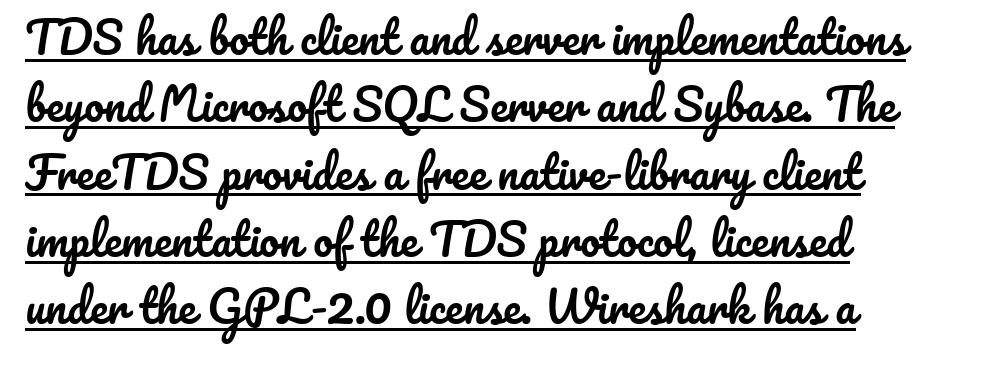
The paragraph has a hard left edge and a soft right edge. The words here are underlined. Is there much room between lines? A standard amount, neither cramped nor airy. Character widths vary here, with narrow letters taking less room than wide ones. Each word holds together tightly as a unit, with standard inter-letter gaps.
